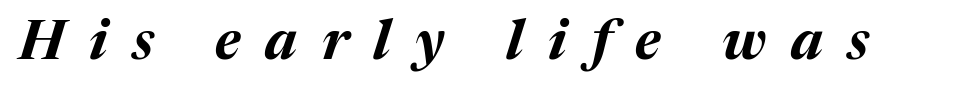
These words are printed bold, with thick strokes throughout. You could not count columns in this text — the font is proportionally spaced. These lines have a slow, spaced-out rhythm from letter to letter. When letters slant like this, we call the style italic.
